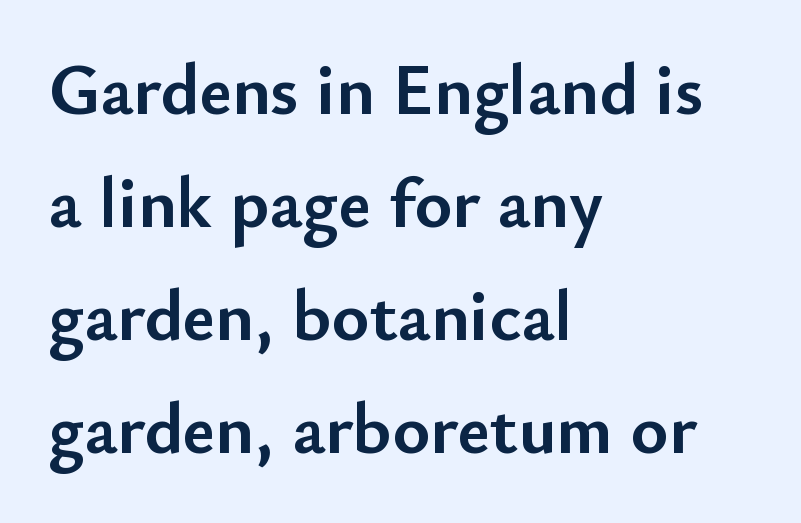
{"serif": "no", "italic": "no", "bold": "yes", "weight": "semibold", "width": "normal", "stroke_contrast": "low", "x_height": "small", "monospaced": "no", "underline": "no", "align": "left", "line_spacing": "normal", "line_spacing_ratio": 1.57, "letter_spacing": "normal", "letter_spacing_em": 0.0, "glyph_px": 72}
